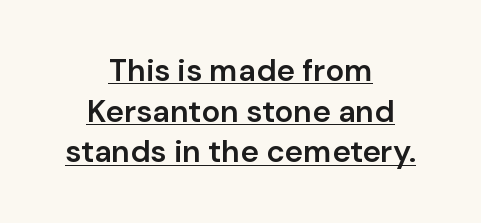
The image shows 31 px semibold sans-serif type, upright; set centered, normal line spacing (1.31x), normal letter spacing, underlined; low stroke contrast and a medium x-height.
